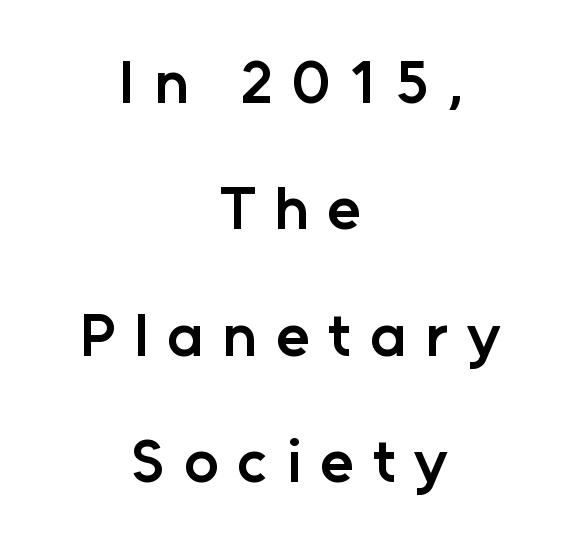
If you measured baseline to baseline, you'd find a long distance. It's the straight-up-and-down kind of type. The font family rendered here belongs to the sans-serif group. The paragraph has two soft edges and a firm central axis. Note the varied advance widths — an 'i' is clearly narrower than an 'm'.
